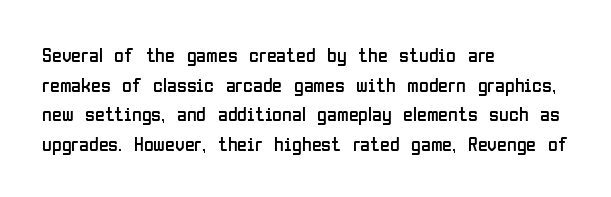
Q: Is the text bold? A: No.
Q: Is the text italic (slanted)? A: No, it is upright.
Q: Is the text underlined? A: No.
Q: How is the paragraph aligned? A: Left-aligned.
Q: Is the spacing between letters normal or unusually wide? A: Normal.
Q: Is the spacing between lines tight, normal or loose? A: Normal.
